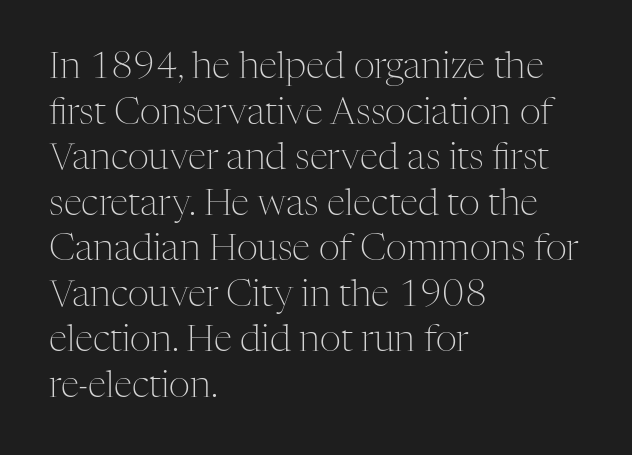
{"serif": "yes", "italic": "no", "bold": "no", "weight": "light", "width": "normal", "stroke_contrast": "medium", "x_height": "medium", "monospaced": "no", "underline": "no", "align": "left", "line_spacing_ratio": 1.23, "letter_spacing": "normal", "letter_spacing_em": 0.0, "glyph_px": 37}
